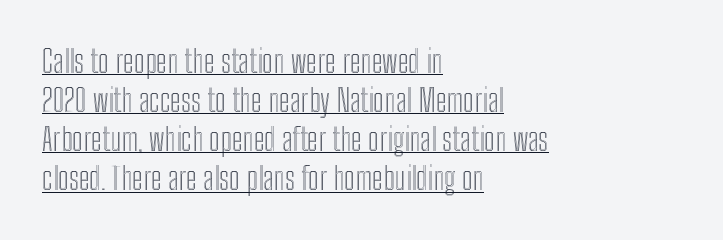
Q: Is the text italic (slanted)? A: No, it is upright.
Q: Is the text underlined? A: Yes.
Q: How is the paragraph aligned? A: Left-aligned.
Q: Is the spacing between letters normal or unusually wide? A: Normal.
Q: Is the spacing between lines tight, normal or loose? A: Normal.
Q: Width (condensed, normal, or wide)? A: Condensed.
Q: x-height? A: Medium.
Q: Monospaced? A: No.
